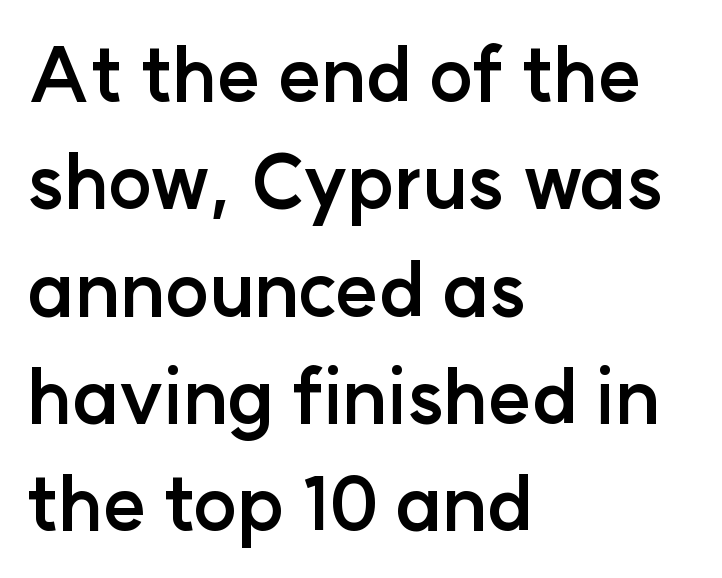
Underlining? Definitely not there. The type family on display is of the sans-serif kind. The line texture is even and compact thanks to regular tracking. Spacing verdict: proportional, widths tailored to each character. One glance says typical: line gaps are just what's usual.
